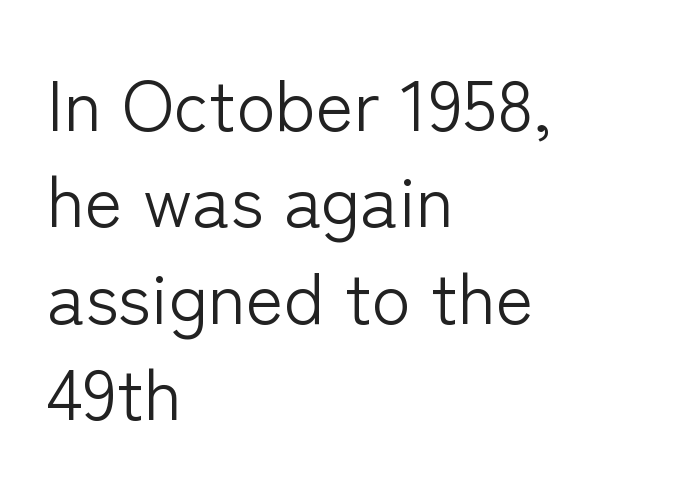
Q: Is the text bold? A: No.
Q: Is the text italic (slanted)? A: No, it is upright.
Q: Is the typeface a serif or a sans-serif typeface? A: Sans-serif.
Q: Is the text underlined? A: No.
Q: How is the paragraph aligned? A: Left-aligned.
Q: Is the spacing between letters normal or unusually wide? A: Normal.
Q: Is the spacing between lines tight, normal or loose? A: Normal.
Q: Width (condensed, normal, or wide)? A: Normal.
Q: Stroke contrast? A: Low.
Q: x-height? A: Medium.
Q: Monospaced? A: No.
